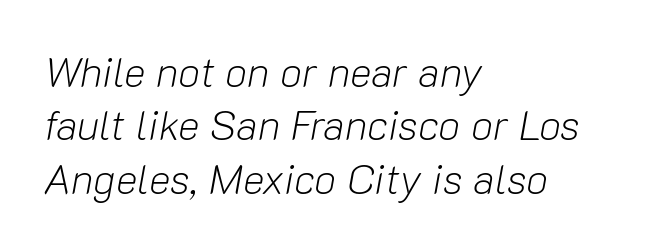
Q: Is the text bold? A: No.
Q: Is the text italic (slanted)? A: Yes, it leans right by about 10 degrees.
Q: Is the text underlined? A: No.
Q: How is the paragraph aligned? A: Left-aligned.
Q: Is the spacing between letters normal or unusually wide? A: Normal.
Q: Is the spacing between lines tight, normal or loose? A: Normal.
Q: Width (condensed, normal, or wide)? A: Normal.
Q: Stroke contrast? A: Low.
Q: x-height? A: Medium.
Q: Monospaced? A: No.
